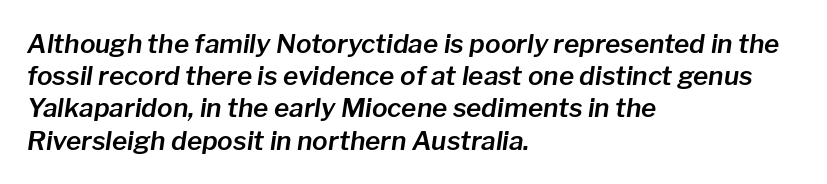
The zone under the glyphs is completely vacant. The letterforms sit shoulder to shoulder at normal distance. Visually the block forms a straight wall on the left and a jagged coastline on the right. The typography opts for an oblique posture over an upright one.
